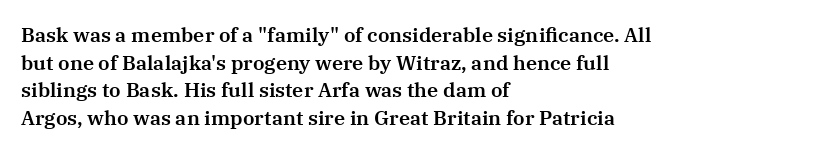
Q: Is the text italic (slanted)? A: No, it is upright.
Q: Is the text underlined? A: No.
Q: How is the paragraph aligned? A: Left-aligned.
Q: Is the spacing between letters normal or unusually wide? A: Normal.
Q: Is the spacing between lines tight, normal or loose? A: Normal.
